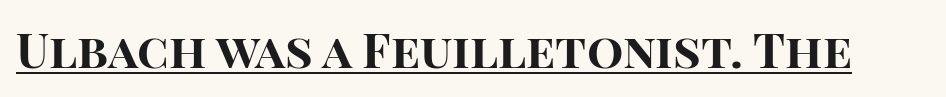
Q: Is the text bold? A: Yes.
Q: Is the text italic (slanted)? A: No, it is upright.
Q: Is the typeface a serif or a sans-serif typeface? A: Sans-serif.
Q: Is the text underlined? A: Yes.
Q: Is the spacing between letters normal or unusually wide? A: Normal.
Q: Width (condensed, normal, or wide)? A: Normal.
Q: Stroke contrast? A: High.
Q: x-height? A: Large.
Q: Monospaced? A: No.
